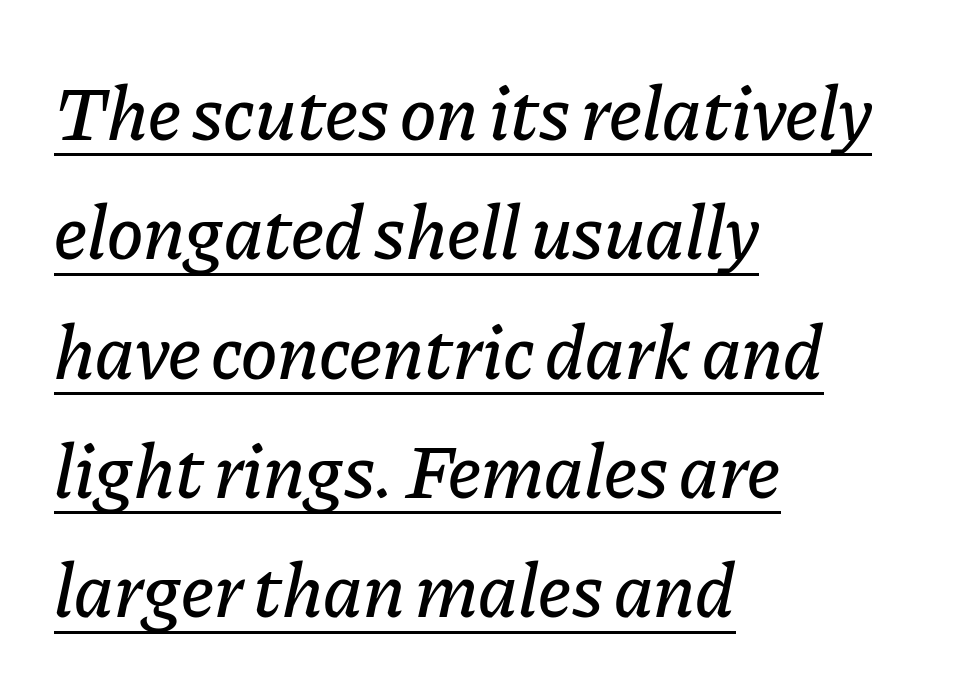
Character widths vary here, with narrow letters taking less room than wide ones. In designer terms, the underline attribute is active on this setting. Emphasis-style slanted type is in use. This sample keeps an unexceptional amount of space between lines.
